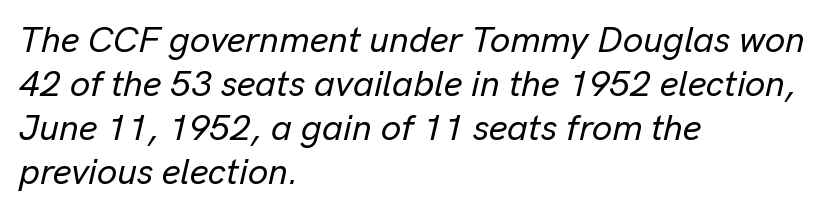
{"italic": "yes", "lean": "right", "slant_degrees": 13, "width": "normal", "stroke_contrast": "low", "x_height": "medium", "monospaced": "no", "underline": "no", "align": "left", "line_spacing_ratio": 1.22, "letter_spacing": "normal", "letter_spacing_em": 0.0, "glyph_px": 36}
